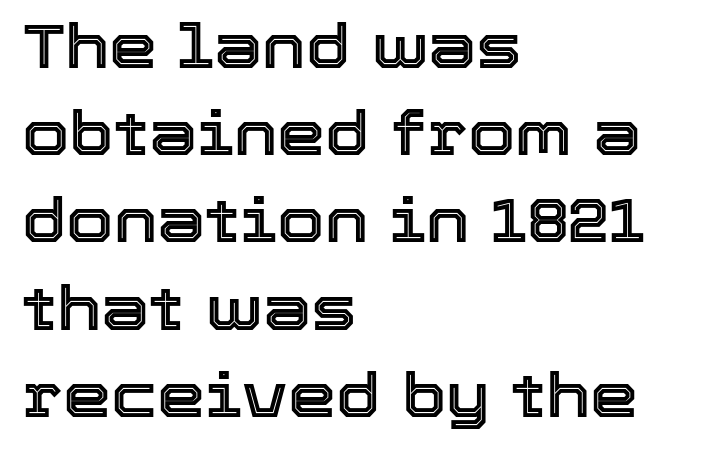
{"italic": "no", "width": "normal", "x_height": "medium", "monospaced": "no", "underline": "no", "align": "left", "line_spacing": "normal", "line_spacing_ratio": 1.43, "letter_spacing": "normal", "letter_spacing_em": 0.0, "glyph_px": 61}
